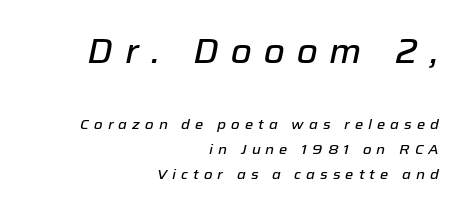
Words appear elongated and porous because spacing is wide. The face used here is proportionally spaced, like ordinary book or web type. Size contrast runs from large at the top to small at the bottom. Underlining? Definitely not there.
